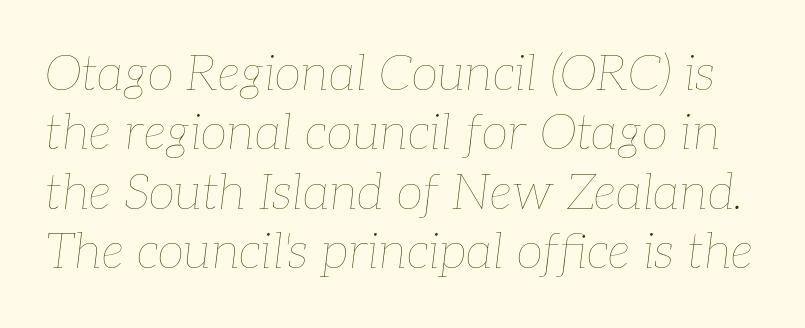
Q: Is the text bold? A: No.
Q: Is the text italic (slanted)? A: Yes, it leans right by about 7 degrees.
Q: Is the text underlined? A: No.
Q: Is the spacing between letters normal or unusually wide? A: Normal.
Q: Width (condensed, normal, or wide)? A: Normal.
Q: Stroke contrast? A: Low.
Q: x-height? A: Medium.
Q: Monospaced? A: No.
